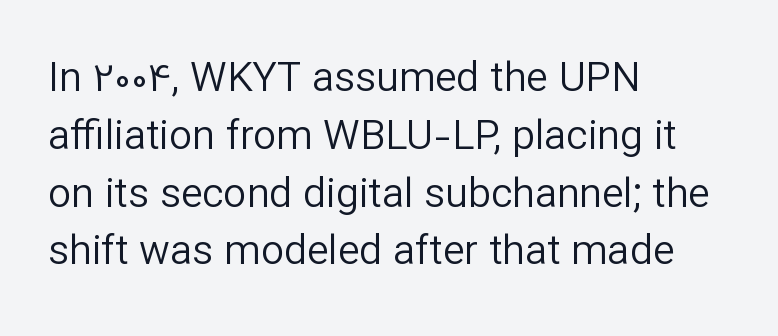
Does extra space separate the letters? No, they use regular spacing. Typographically, this falls in the sans-serif category. The compositor pushed each line to the left boundary. Upright lettering throughout. Compared with a typical body face, this is equally light or lighter still.
